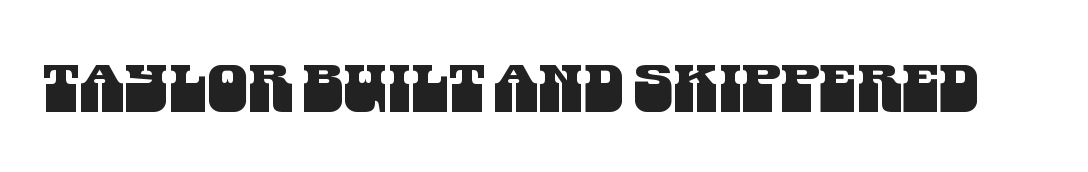
Q: Is the typeface a serif or a sans-serif typeface? A: Sans-serif.
Q: Is the text underlined? A: No.
Q: Is the spacing between letters normal or unusually wide? A: Normal.
Q: Width (condensed, normal, or wide)? A: Condensed.
Q: Stroke contrast? A: Medium.
Q: x-height? A: Large.
Q: Monospaced? A: No.
